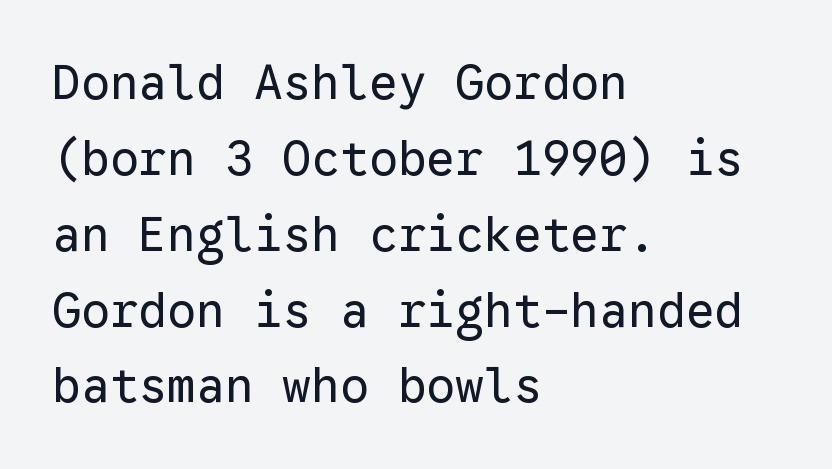
The image shows 48 px regular-weight sans-serif type, upright, monospaced; set left-aligned, normal line spacing (1.58x), normal letter spacing, not underlined; low stroke contrast and a medium x-height.
